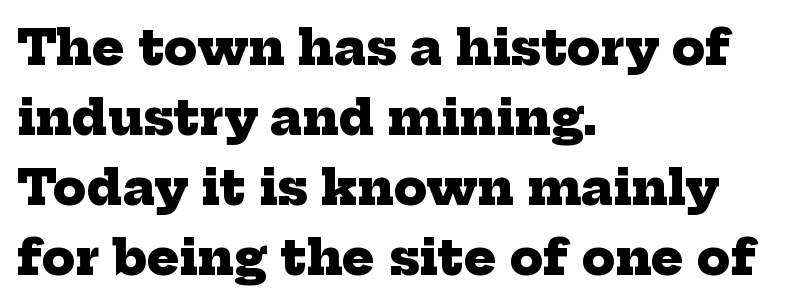
Q: Is the text bold? A: Yes.
Q: Is the typeface a serif or a sans-serif typeface? A: Serif.
Q: Is the text underlined? A: No.
Q: How is the paragraph aligned? A: Left-aligned.
Q: Is the spacing between letters normal or unusually wide? A: Normal.
Q: Is the spacing between lines tight, normal or loose? A: Normal.
Q: Width (condensed, normal, or wide)? A: Normal.
Q: Stroke contrast? A: Low.
Q: x-height? A: Medium.
Q: Monospaced? A: No.
